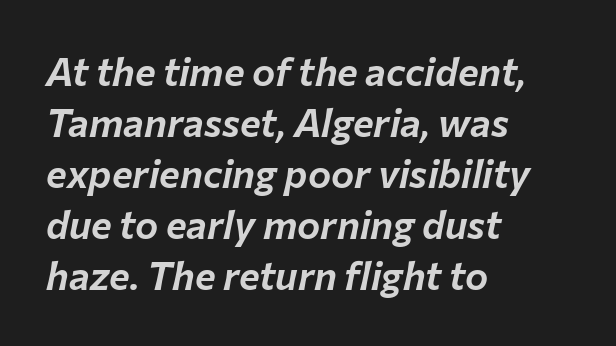
The passage shown stacks its lines at a standard gap. Posture: slanted. Descenders hang freely into open space. Each letter keeps its own natural width here, so spacing adapts to shape. The tracking reads as untouched default to a designer's eye. The lines in this sample share a left origin and differ only in where they stop.
